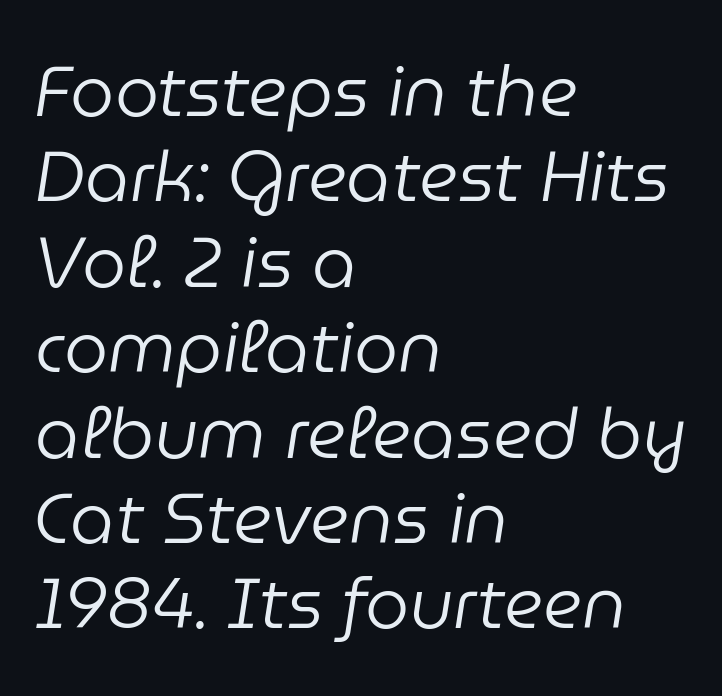
The image shows 70 px regular-weight type, italic (leaning right); set left-aligned, line spacing 1.22x, normal letter spacing, not underlined; low stroke contrast and a medium x-height.
